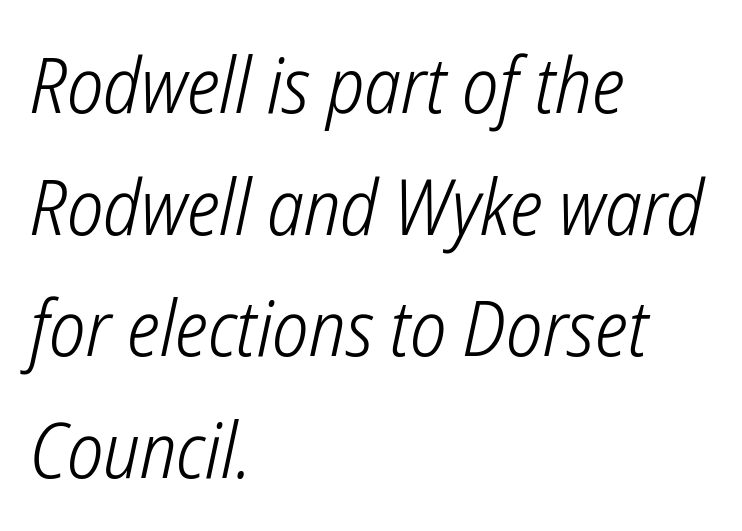
The image shows 77 px light, condensed sans-serif type; set left-aligned, normal line spacing (1.58x), normal letter spacing, not underlined; low stroke contrast and a medium x-height.
